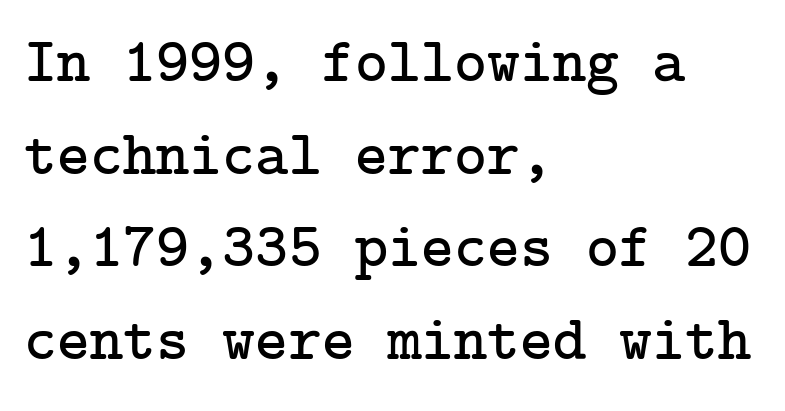
Q: Is the text italic (slanted)? A: No, it is upright.
Q: Is the typeface a serif or a sans-serif typeface? A: Serif.
Q: Is the text underlined? A: No.
Q: How is the paragraph aligned? A: Left-aligned.
Q: Is the spacing between letters normal or unusually wide? A: Normal.
Q: Is the spacing between lines tight, normal or loose? A: Normal.
Q: Width (condensed, normal, or wide)? A: Normal.
Q: Stroke contrast? A: Low.
Q: x-height? A: Medium.
